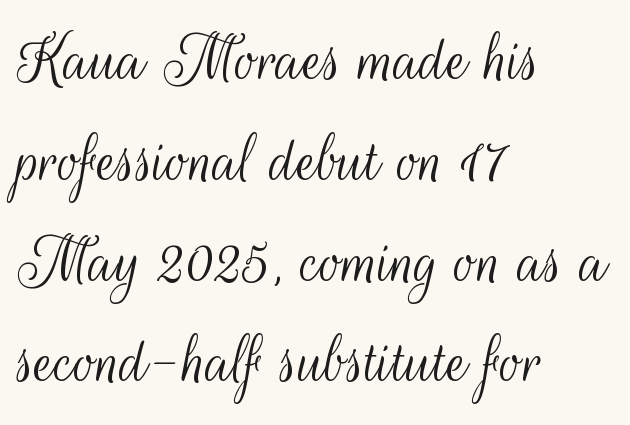
Casual observation: everything's shoved over to the left. Is this a heavy cut? Hardly; it is regular or lighter. Interline gaps are of average width in this sample. The rendering uses natural spacing where letterforms have individual widths. The string is rendered with underlining switched off.
